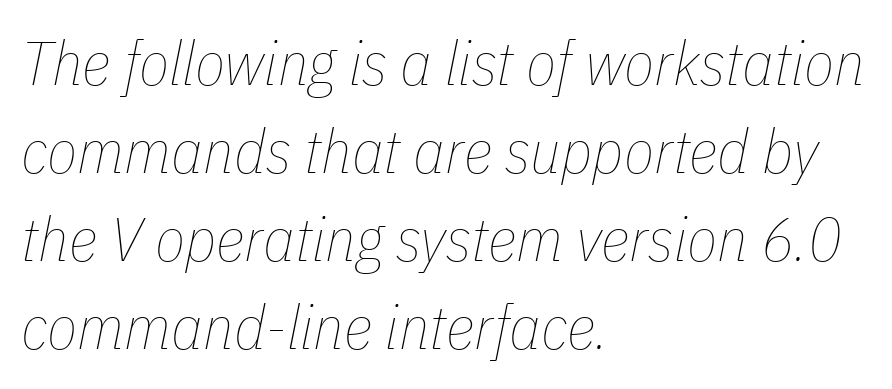
The image shows 62 px thin, condensed type, italic (leaning right); set left-aligned, normal line spacing (1.42x), normal letter spacing, not underlined; low stroke contrast and a medium x-height.
